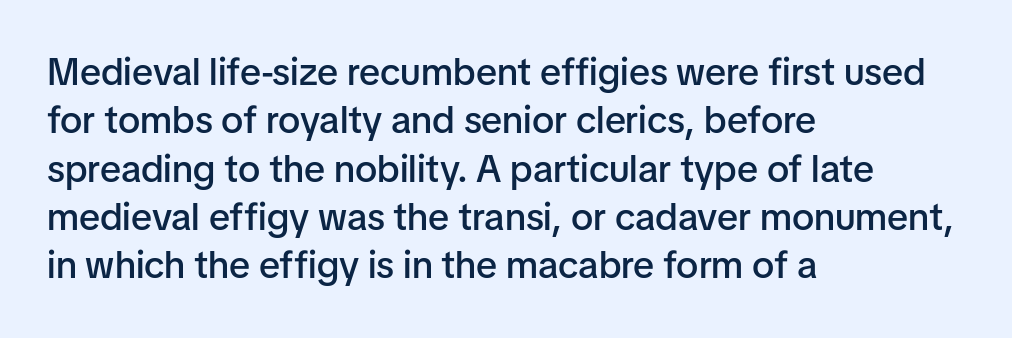
The image shows 38 px semibold sans-serif type, upright; set left-aligned, normal line spacing (1.27x), normal letter spacing, not underlined; low stroke contrast and a medium x-height.
